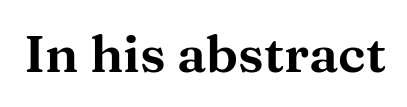
Q: Is the text italic (slanted)? A: No, it is upright.
Q: Is the typeface a serif or a sans-serif typeface? A: Serif.
Q: Is the text underlined? A: No.
Q: Is the spacing between letters normal or unusually wide? A: Normal.
Q: Width (condensed, normal, or wide)? A: Wide.
Q: Stroke contrast? A: Medium.
Q: x-height? A: Medium.
Q: Monospaced? A: No.
